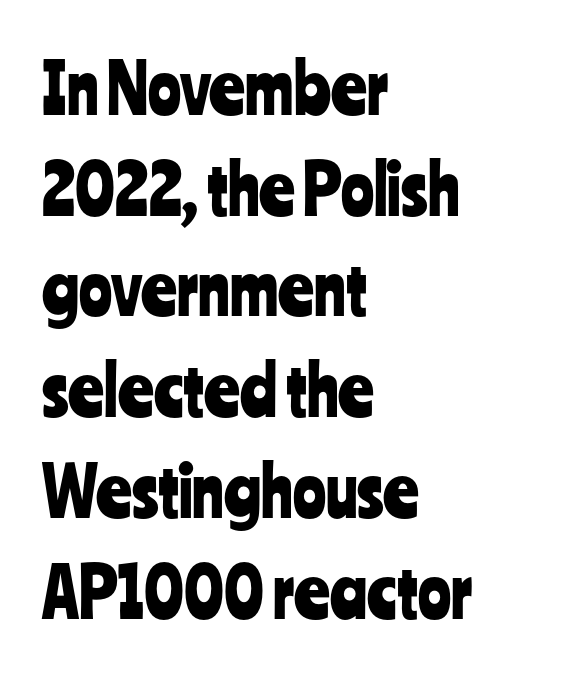
{"serif": "no", "italic": "no", "width": "condensed", "stroke_contrast": "low", "x_height": "medium", "monospaced": "no", "underline": "no", "align": "left", "line_spacing": "normal", "line_spacing_ratio": 1.46, "letter_spacing": "normal", "letter_spacing_em": 0.0, "glyph_px": 69}
